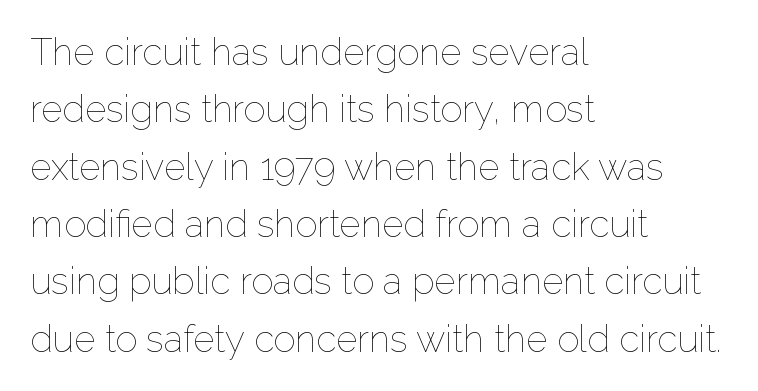
The line-height multiplier appears to be the usual default. Letter spacing: default. Ascenders rise straight up at ninety degrees. The gap between lines stays unmarked.
